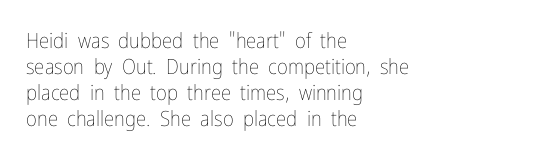
The image shows 21 px text type, upright; set left-aligned, line spacing 1.24x, normal letter spacing, not underlined.
